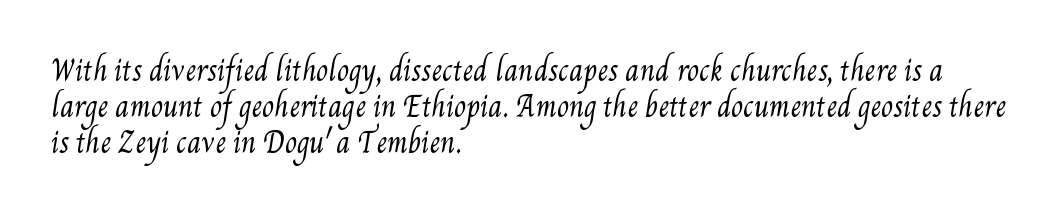
The image shows 27 px text type; set left-aligned, normal line spacing (1.33x), normal letter spacing, not underlined.
